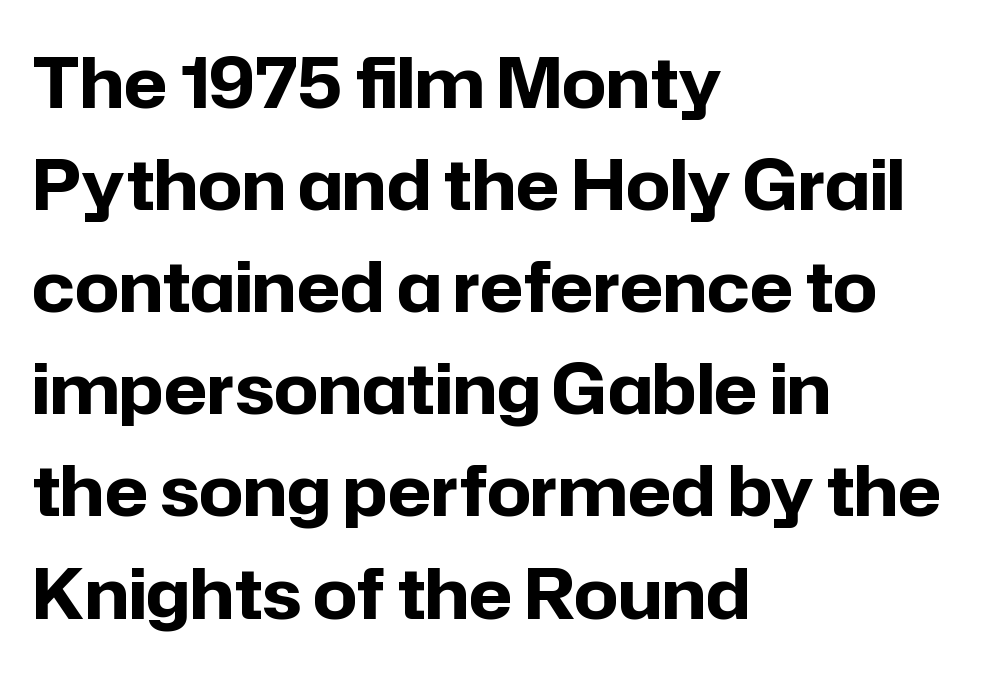
The image shows 69 px bold sans-serif type, upright; set left-aligned, normal line spacing (1.48x), normal letter spacing, not underlined; low stroke contrast and a medium x-height.
